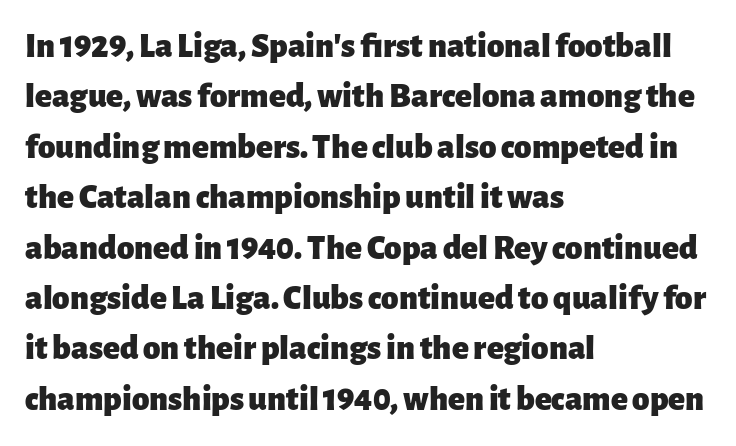
Q: Is the text bold? A: Yes.
Q: Is the text italic (slanted)? A: No, it is upright.
Q: Is the typeface a serif or a sans-serif typeface? A: Sans-serif.
Q: Is the text underlined? A: No.
Q: How is the paragraph aligned? A: Left-aligned.
Q: Is the spacing between letters normal or unusually wide? A: Normal.
Q: Is the spacing between lines tight, normal or loose? A: Normal.
Q: Width (condensed, normal, or wide)? A: Normal.
Q: Stroke contrast? A: Low.
Q: x-height? A: Medium.
Q: Monospaced? A: No.
